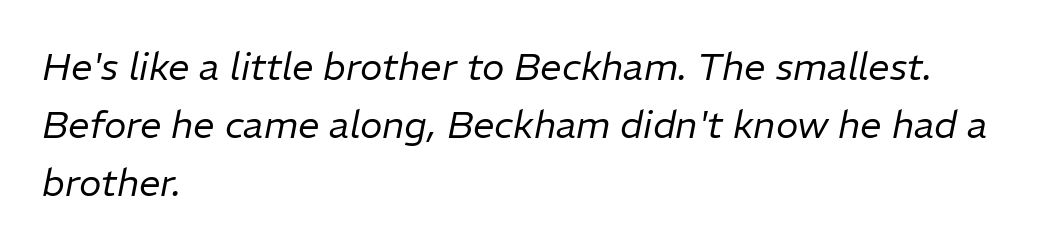
The font's italic variant was chosen for this text. In terms of leading, this rendering sits right in the middle. Character widths vary here, with narrow letters taking less room than wide ones. This sample is left-justified, so line endings fall wherever the words run out.
